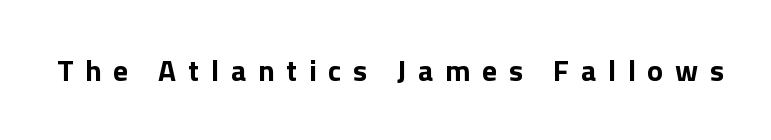
The image shows 30 px bold sans-serif type, upright; set unusually wide letter spacing (+0.39 em), not underlined; a medium x-height.
